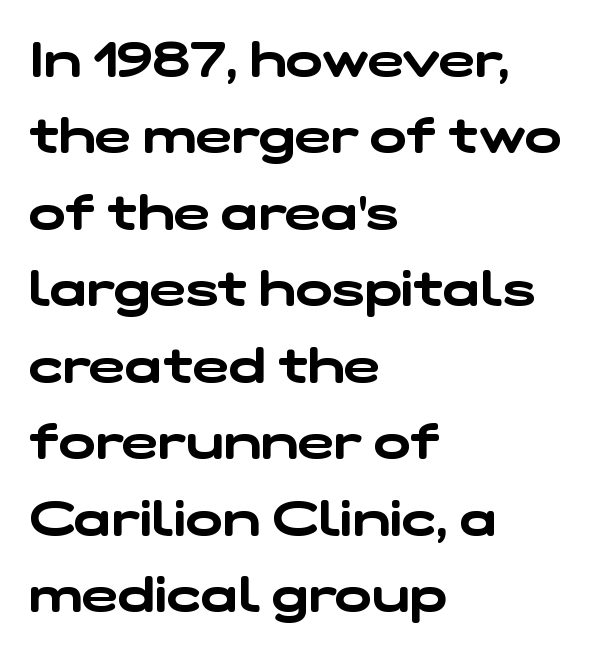
The image shows 49 px wide sans-serif type; set left-aligned, normal line spacing (1.56x), normal letter spacing, not underlined; low stroke contrast and a medium x-height.
